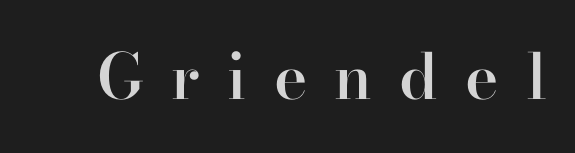
{"serif": "yes", "italic": "no", "bold": "semi", "weight": "semibold", "width": "normal", "stroke_contrast": "high", "x_height": "small", "monospaced": "no", "underline": "no", "letter_spacing": "wide", "letter_spacing_em": 0.43, "glyph_px": 63}
